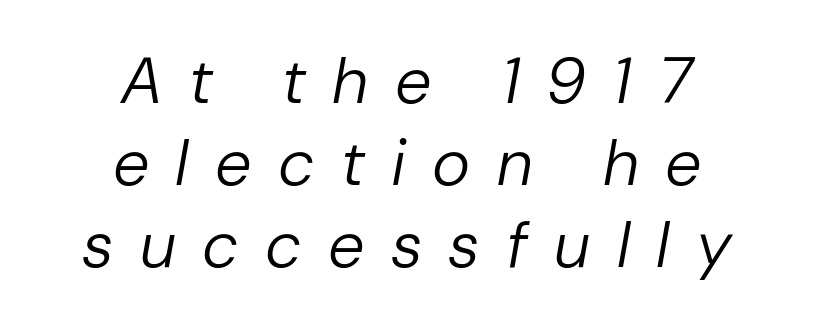
Q: Is the text bold? A: No.
Q: Is the text italic (slanted)? A: Yes, it leans right by about 10 degrees.
Q: Is the text underlined? A: No.
Q: How is the paragraph aligned? A: Centered.
Q: Is the spacing between letters normal or unusually wide? A: Unusually wide.
Q: Is the spacing between lines tight, normal or loose? A: Normal.
Q: Width (condensed, normal, or wide)? A: Normal.
Q: Stroke contrast? A: Low.
Q: x-height? A: Medium.
Q: Monospaced? A: No.
